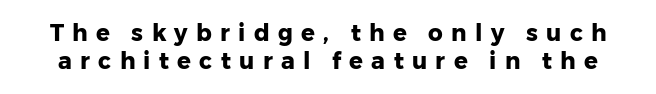
{"italic": "no", "bold": "yes", "underline": "no", "line_spacing_ratio": 1.23, "letter_spacing": "wide", "letter_spacing_em": 0.36, "glyph_px": 23}
